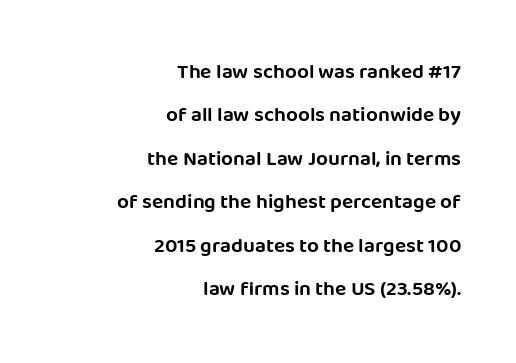
Q: Is the text italic (slanted)? A: No, it is upright.
Q: Is the text underlined? A: No.
Q: How is the paragraph aligned? A: Right-aligned.
Q: Is the spacing between letters normal or unusually wide? A: Normal.
Q: Is the spacing between lines tight, normal or loose? A: Loose.
